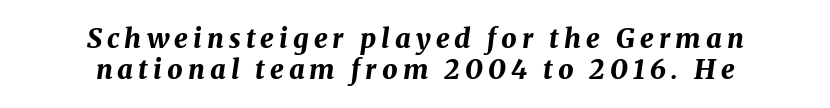
{"italic": "yes", "lean": "right", "slant_degrees": 8, "bold": "yes", "underline": "no", "align": "center", "line_spacing": "tight", "line_spacing_ratio": 1.14, "glyph_px": 27}
